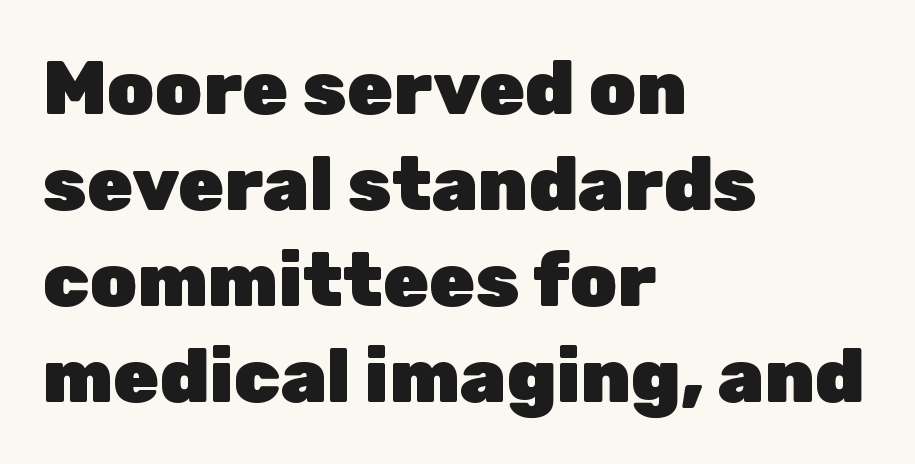
The lines sit at an ordinary, default distance from one another. Casual observation: everything's shoved over to the left. Clear beneath every line of the passage. No feet cap the strokes, marking this as sans-serif type.
